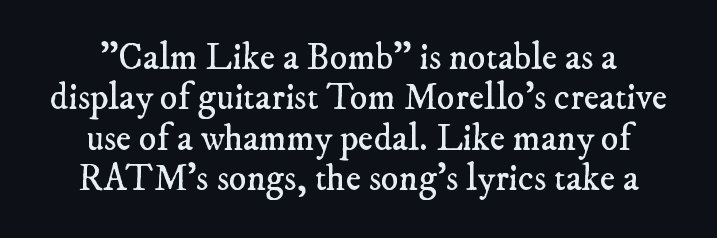
{"serif": "yes", "bold": "no", "weight": "regular", "width": "normal", "stroke_contrast": "low", "x_height": "small", "monospaced": "no", "underline": "no", "align": "center", "line_spacing": "tight", "line_spacing_ratio": 1.09, "letter_spacing": "normal", "letter_spacing_em": 0.0, "glyph_px": 37}
